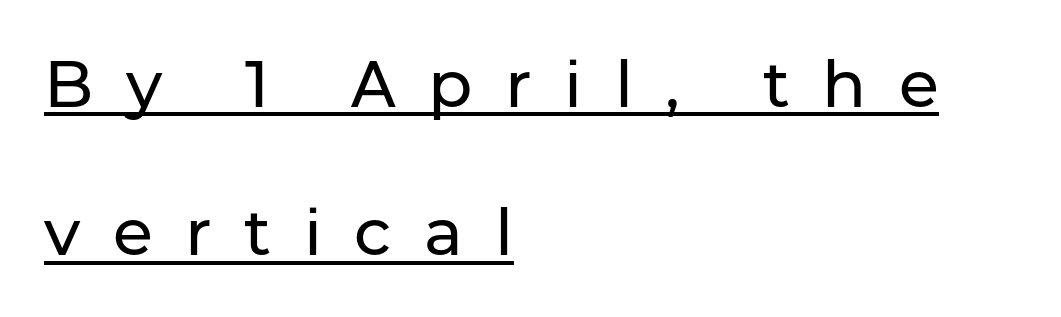
The image shows 65 px sans-serif type, upright; set left-aligned, loose line spacing (2.28x), unusually wide letter spacing (+0.5 em), underlined; low stroke contrast and a medium x-height.
